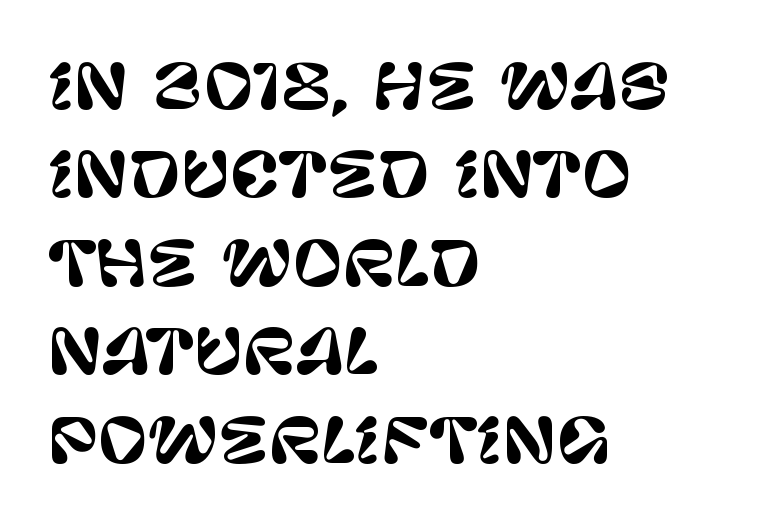
{"serif": "no", "width": "normal", "stroke_contrast": "low", "x_height": "large", "monospaced": "no", "underline": "no", "align": "left", "line_spacing": "normal", "line_spacing_ratio": 1.45, "letter_spacing": "normal", "letter_spacing_em": 0.0, "glyph_px": 61}
